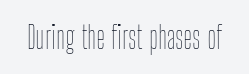
Q: Is the text bold? A: No.
Q: Is the text italic (slanted)? A: No, it is upright.
Q: Is the text underlined? A: No.
Q: Is the spacing between letters normal or unusually wide? A: Normal.
Q: Width (condensed, normal, or wide)? A: Condensed.
Q: Stroke contrast? A: Low.
Q: x-height? A: Medium.
Q: Monospaced? A: No.
